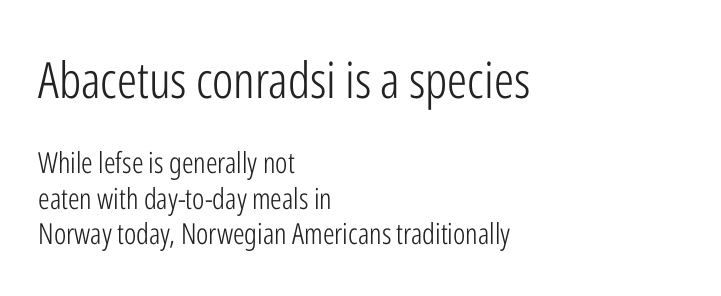
The image shows 50 px light, condensed sans-serif type, upright; set left-aligned, line spacing 1.21x, normal letter spacing, not underlined; the first (top) block is 1.72x larger; low stroke contrast and a medium x-height.
